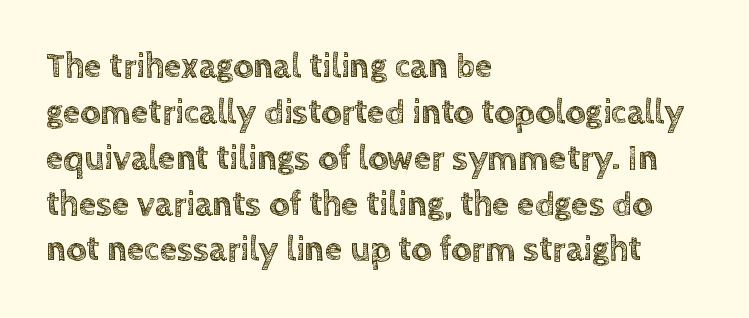
{"italic": "no", "width": "normal", "x_height": "large", "monospaced": "no", "underline": "no", "align": "left", "line_spacing": "normal", "line_spacing_ratio": 1.31, "letter_spacing": "normal", "letter_spacing_em": 0.0, "glyph_px": 35}
